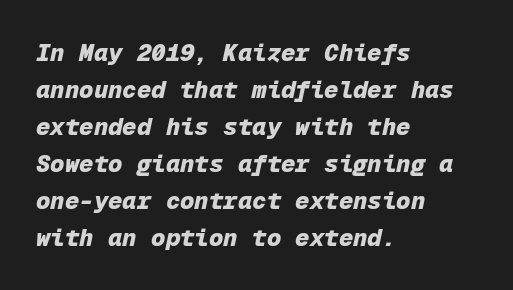
{"italic": "yes", "lean": "right", "slant_degrees": 12, "bold": "yes", "underline": "no", "align": "left", "line_spacing": "normal", "line_spacing_ratio": 1.54, "letter_spacing": "normal", "letter_spacing_em": 0.0, "glyph_px": 24}
